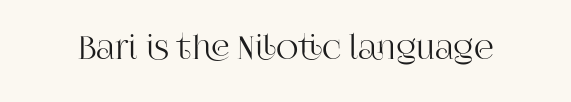
The image shows 31 px serif type, upright; set normal letter spacing, not underlined; high stroke contrast and a large x-height.
